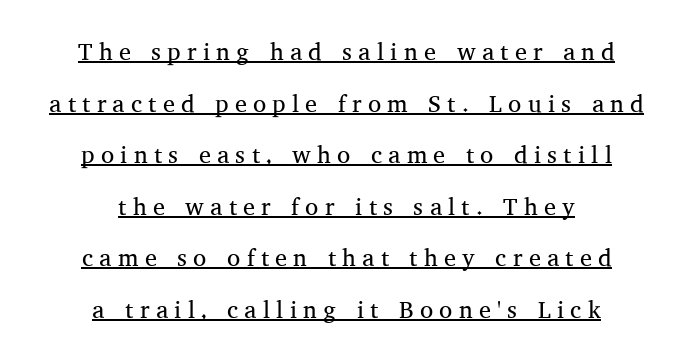
{"italic": "no", "bold": "no", "underline": "yes", "align": "center", "line_spacing": "loose", "line_spacing_ratio": 2.15, "letter_spacing": "wide", "letter_spacing_em": 0.26, "glyph_px": 24}
